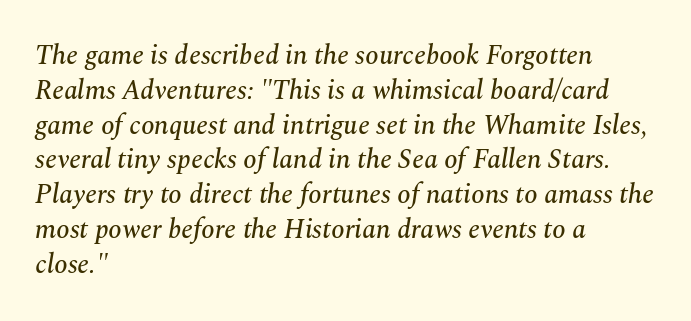
{"italic": "yes", "lean": "right", "slant_degrees": 10, "underline": "no", "align": "left", "line_spacing": "normal", "line_spacing_ratio": 1.29, "letter_spacing": "normal", "letter_spacing_em": 0.0, "glyph_px": 27}
